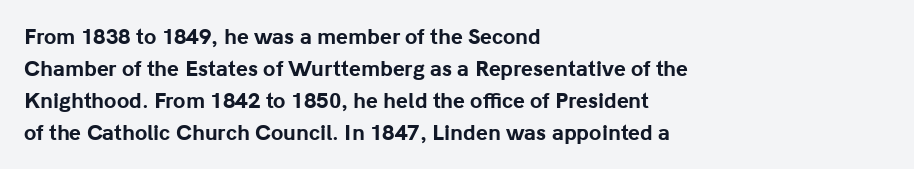
Q: Is the text bold? A: Yes.
Q: Is the text italic (slanted)? A: No, it is upright.
Q: Is the text underlined? A: No.
Q: How is the paragraph aligned? A: Left-aligned.
Q: Is the spacing between letters normal or unusually wide? A: Normal.
Q: Is the spacing between lines tight, normal or loose? A: Normal.
